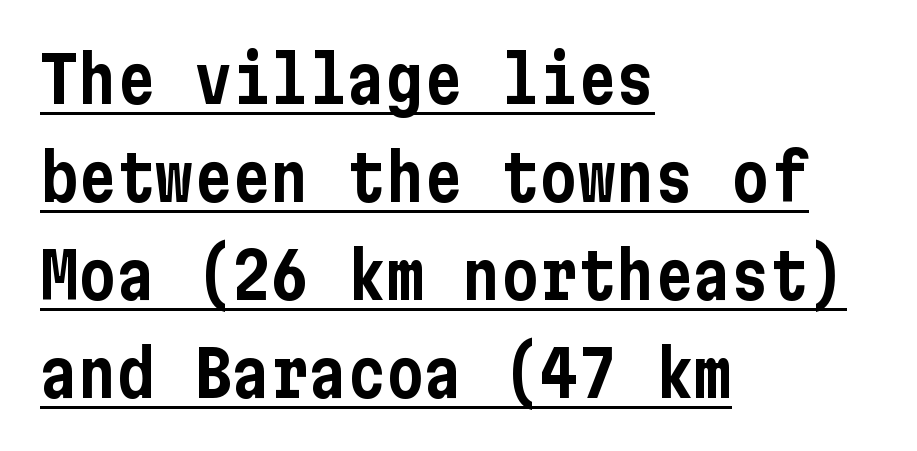
{"serif": "no", "italic": "no", "width": "condensed", "stroke_contrast": "low", "x_height": "medium", "underline": "yes", "align": "left", "line_spacing": "normal", "line_spacing_ratio": 1.53, "letter_spacing": "normal", "letter_spacing_em": 0.0, "glyph_px": 64}
